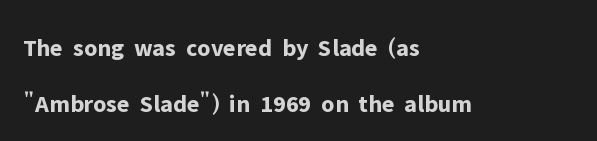
The image shows 25 px bold type, upright; set left-aligned, loose line spacing (2.23x), normal letter spacing, not underlined.
